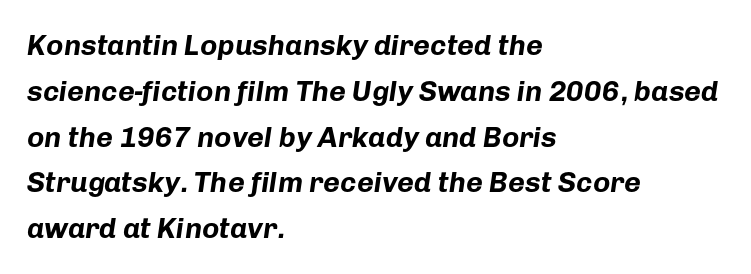
The words here are not underlined. Tracking here is standard; glyphs follow each other at the usual distance. Leading matches the norm, producing a regular column. The typography opts for an oblique posture over an upright one. Do the characters align in a grid? No, the font is proportional. The rag falls on the right side of this text block.
